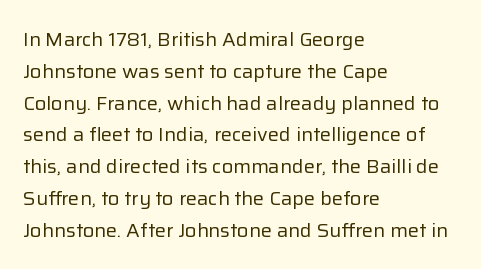
{"italic": "no", "bold": "no", "underline": "no", "align": "left", "line_spacing": "normal", "line_spacing_ratio": 1.59, "letter_spacing": "normal", "letter_spacing_em": 0.0, "glyph_px": 20}
